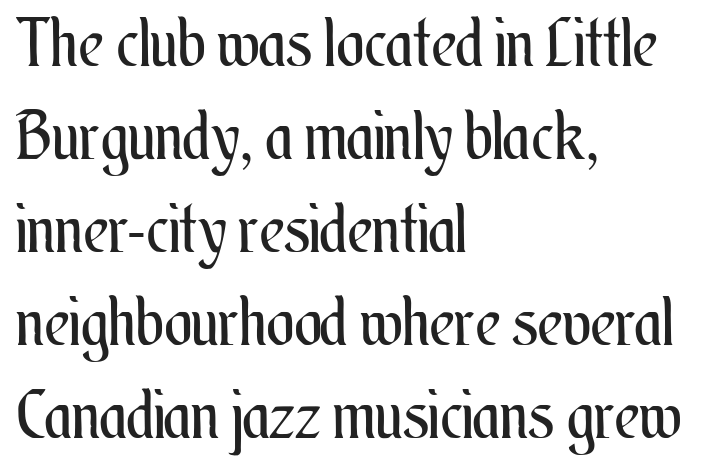
The image shows 66 px regular-weight, condensed type, upright; set left-aligned, normal line spacing (1.41x), normal letter spacing, not underlined; medium stroke contrast and a small x-height.
